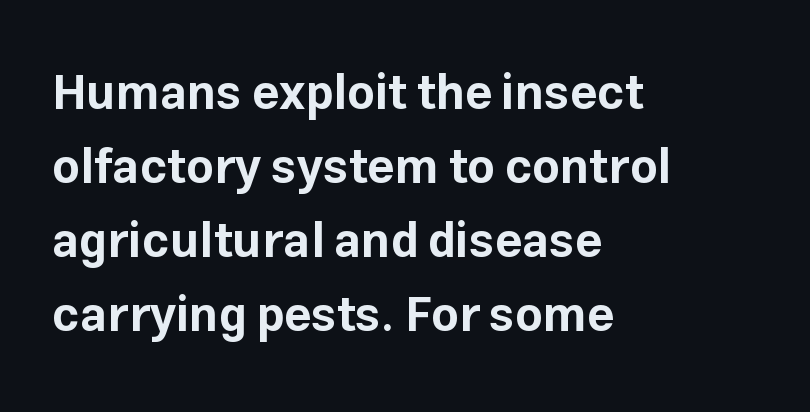
{"serif": "no", "italic": "no", "bold": "yes", "weight": "bold", "width": "normal", "stroke_contrast": "low", "x_height": "medium", "monospaced": "no", "underline": "no", "align": "left", "line_spacing": "normal", "line_spacing_ratio": 1.54, "letter_spacing": "normal", "letter_spacing_em": 0.0, "glyph_px": 48}
